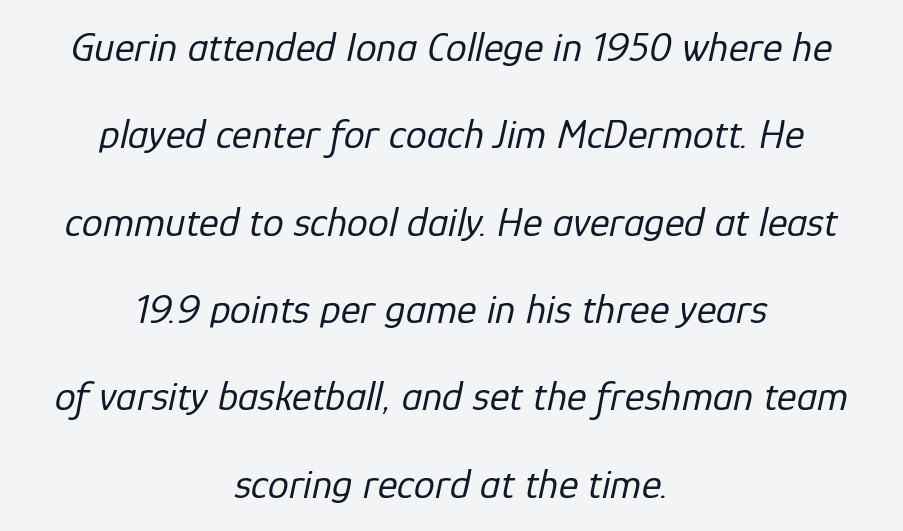
The image shows 42 px regular-weight type, italic (leaning right); set centered, loose line spacing (2.08x), normal letter spacing, not underlined; low stroke contrast and a medium x-height.
